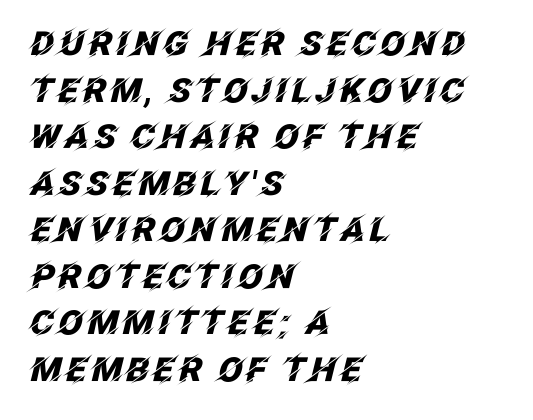
Is there much room between lines? A standard amount, neither cramped nor airy. Descenders hang freely into open space. Horizontal alignment here is leftward, the default for most running prose. Proportional: the letters do not fall into vertical columns. It's the slanting kind of type. Is the type bold? Yes — the strokes are clearly thick and heavy.
